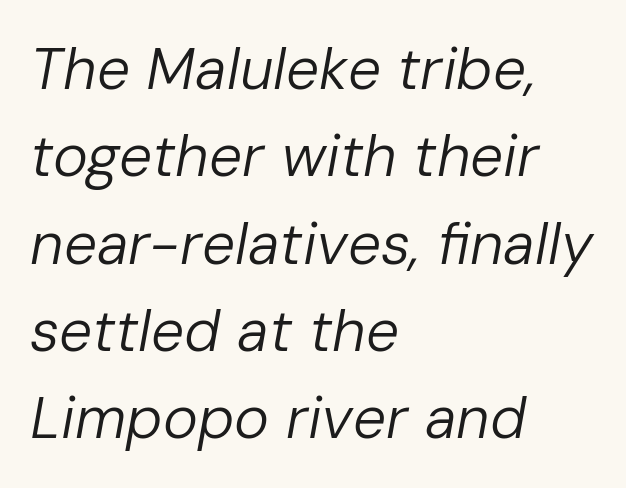
The image shows 59 px regular-weight type, italic (leaning right); set left-aligned, normal line spacing (1.48x), normal letter spacing, not underlined; low stroke contrast and a medium x-height.
